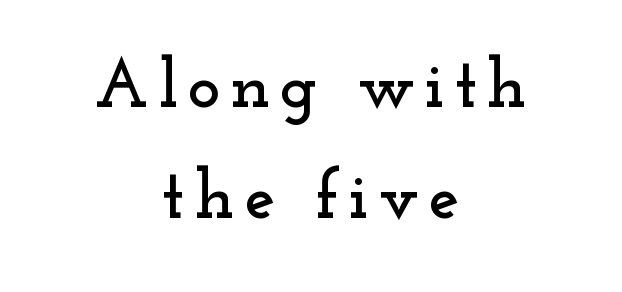
Check where the strokes stop: tiny serifs finish them off. A bare baseline throughout the passage. The typesetter chose a symmetrical, centered arrangement here. You could not count columns in this text — the font is proportionally spaced. Interline gaps are of average width in this sample. The letters stand straight up with perfectly vertical stems.
